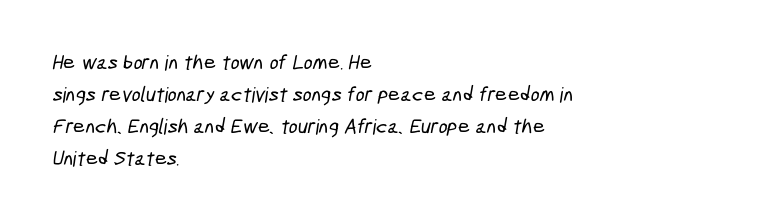
The image shows 21 px text type; set left-aligned, normal line spacing (1.53x), normal letter spacing, not underlined.
